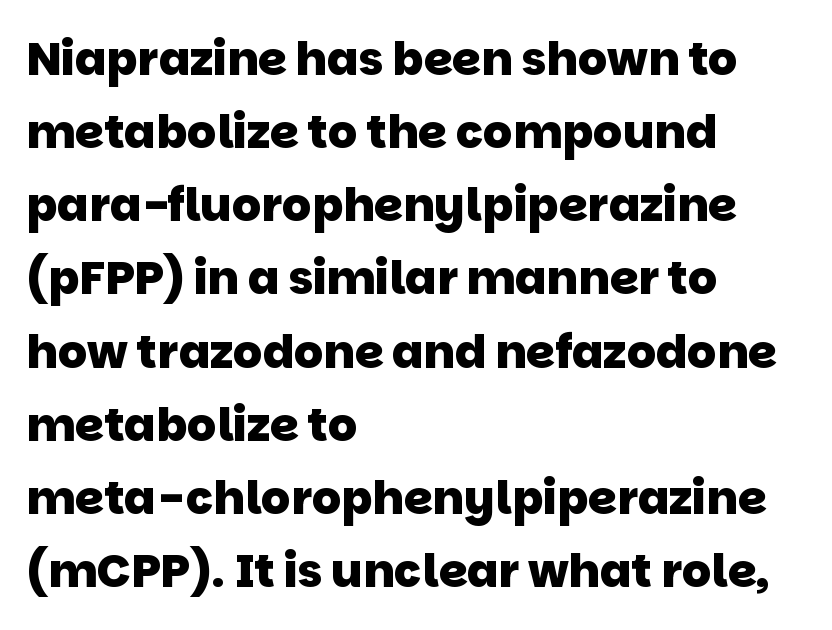
Bare-footed words on every line. Its strokes are broad and dark, the hallmark of bold type. The lines sit at an ordinary, default distance from one another. This sample uses a sans-serif face.
